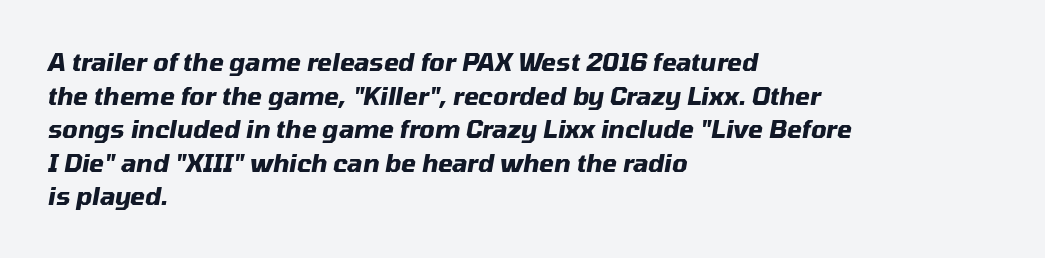
Q: Is the text bold? A: Yes.
Q: Is the text italic (slanted)? A: Yes, it leans right by about 10 degrees.
Q: Is the text underlined? A: No.
Q: How is the paragraph aligned? A: Left-aligned.
Q: Is the spacing between letters normal or unusually wide? A: Normal.
Q: Is the spacing between lines tight, normal or loose? A: Normal.
